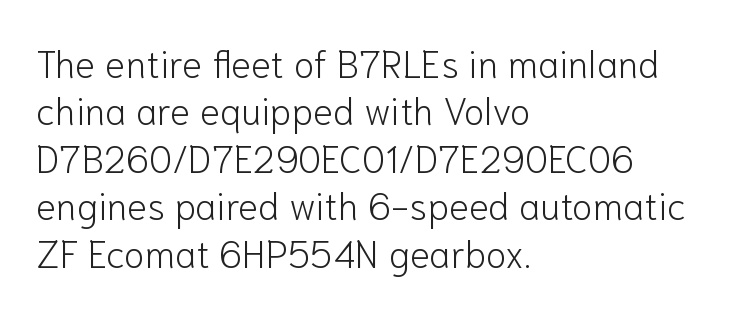
Q: Is the text bold? A: No.
Q: Is the text italic (slanted)? A: No, it is upright.
Q: Is the typeface a serif or a sans-serif typeface? A: Sans-serif.
Q: Is the text underlined? A: No.
Q: How is the paragraph aligned? A: Left-aligned.
Q: Is the spacing between letters normal or unusually wide? A: Normal.
Q: Is the spacing between lines tight, normal or loose? A: Normal.
Q: Width (condensed, normal, or wide)? A: Normal.
Q: Stroke contrast? A: Low.
Q: x-height? A: Medium.
Q: Monospaced? A: No.
